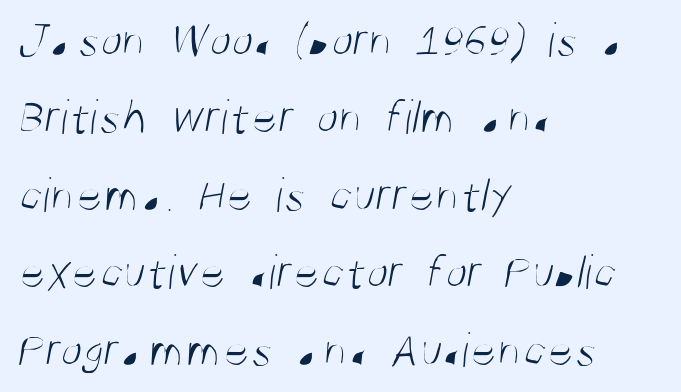
Clear beneath every line of the passage. The horizontal fit of the characters is conventional and even. Heft: none added — not bold. You could not count columns in this text — the font is proportionally spaced. Horizontally, the lines are justified to the leading edge only.
